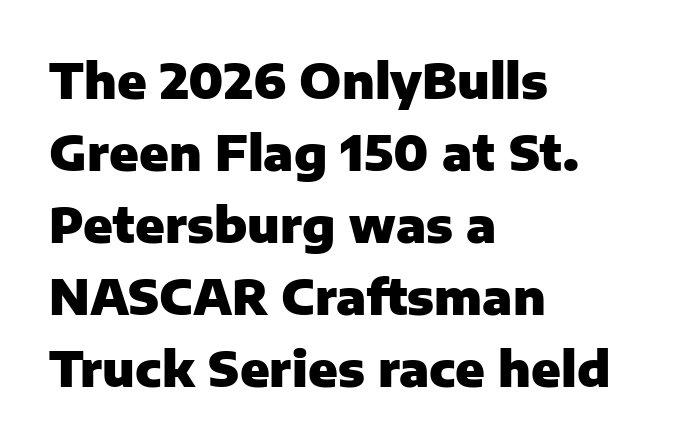
A bare baseline throughout the passage. Observe the ordinary spacing: letters are neighbours, not strangers. No feet cap the strokes, marking this as sans-serif type. Posture: upright roman. Regular leading. Note the varied advance widths — an 'i' is clearly narrower than an 'm'.
